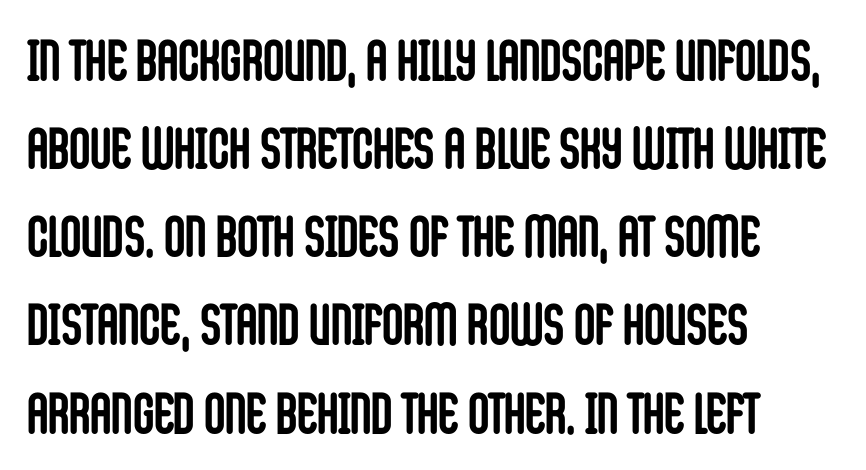
Q: Is the text bold? A: Yes.
Q: Is the text italic (slanted)? A: No, it is upright.
Q: Is the typeface a serif or a sans-serif typeface? A: Sans-serif.
Q: Is the text underlined? A: No.
Q: How is the paragraph aligned? A: Left-aligned.
Q: Is the spacing between letters normal or unusually wide? A: Normal.
Q: Is the spacing between lines tight, normal or loose? A: Normal.
Q: Width (condensed, normal, or wide)? A: Condensed.
Q: Stroke contrast? A: Low.
Q: x-height? A: Large.
Q: Monospaced? A: No.
